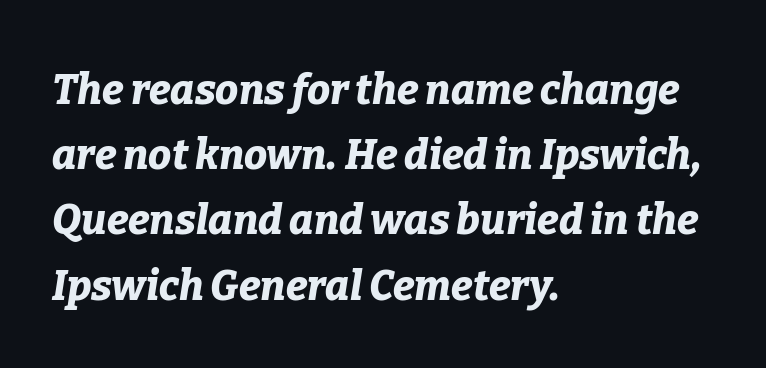
The image shows 41 px bold type, italic (leaning right); set left-aligned, normal line spacing (1.59x), normal letter spacing, not underlined; low stroke contrast and a medium x-height.
